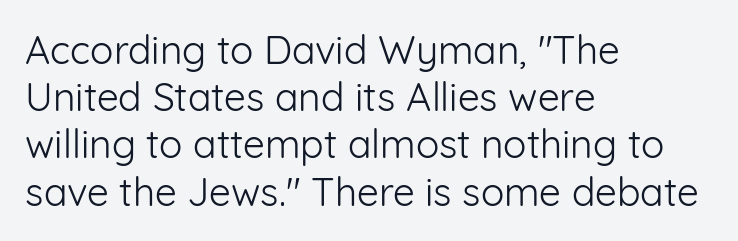
The image shows 39 px light sans-serif type, upright; set left-aligned, line spacing 1.21x, normal letter spacing, not underlined; low stroke contrast and a medium x-height.
